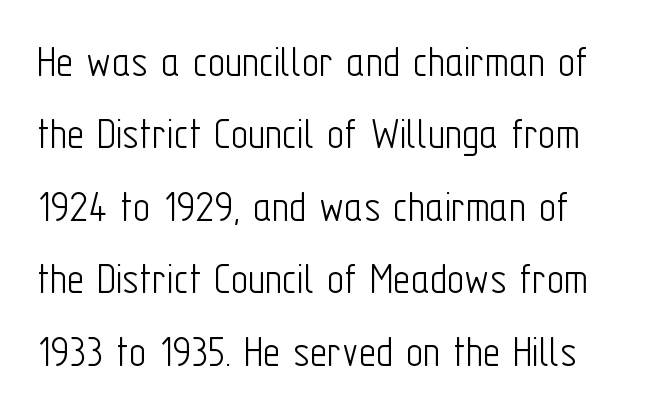
The image shows 47 px light, condensed sans-serif type, upright; set left-aligned, normal line spacing (1.54x), normal letter spacing, not underlined; low stroke contrast and a medium x-height.
